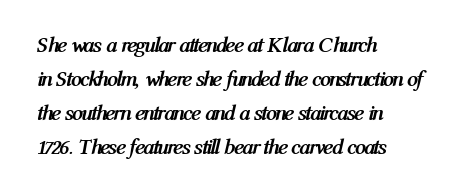
The image shows 22 px bold type, italic (leaning right); set left-aligned, normal line spacing (1.55x), normal letter spacing, not underlined.
